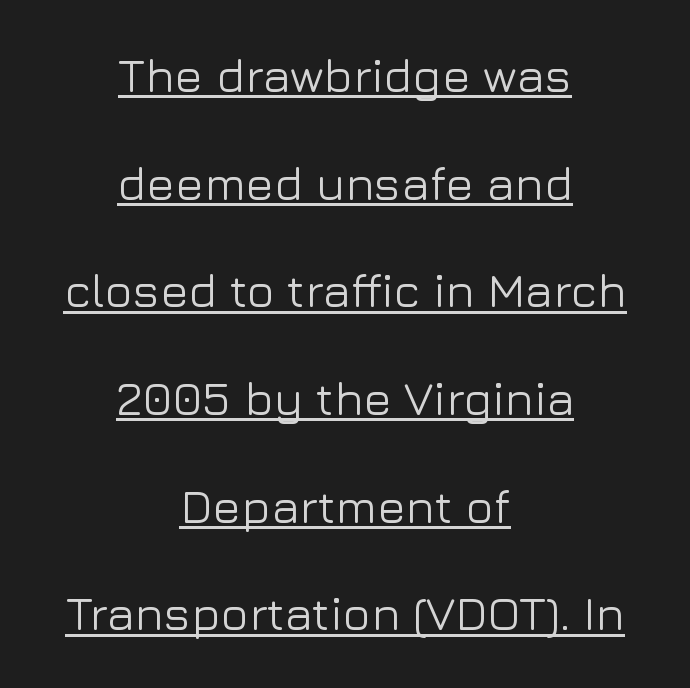
{"serif": "no", "italic": "no", "width": "normal", "stroke_contrast": "low", "x_height": "medium", "monospaced": "no", "underline": "yes", "align": "center", "line_spacing": "loose", "line_spacing_ratio": 2.29, "letter_spacing": "normal", "letter_spacing_em": 0.0, "glyph_px": 47}
